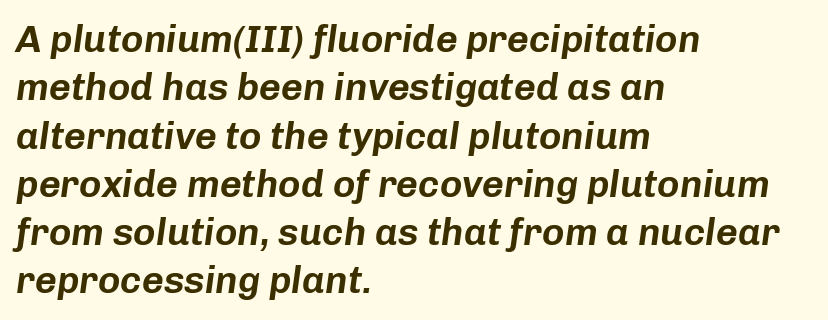
Decoration check: the copy has no underline. The passage shown leans; its letterforms are oblique. There is no visible air inserted between adjacent glyphs. The passage shown stacks its lines at a standard gap. Looks like regular typesetting: each glyph gets only the width it needs.
